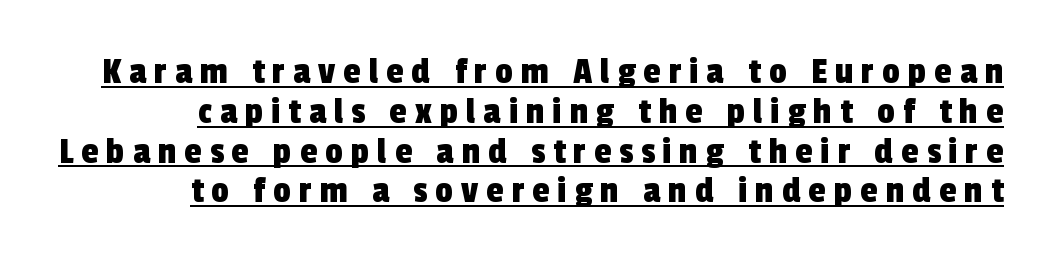
What kind of face is this? One without serifs — a sans. The gaps between neighbouring characters are conspicuously large. Somebody hit Ctrl+U on this one — the words are underlined. This sample has the flowing, uneven cadence of proportional lettering. Baseline-to-baseline distance is barely more than the letter height.
